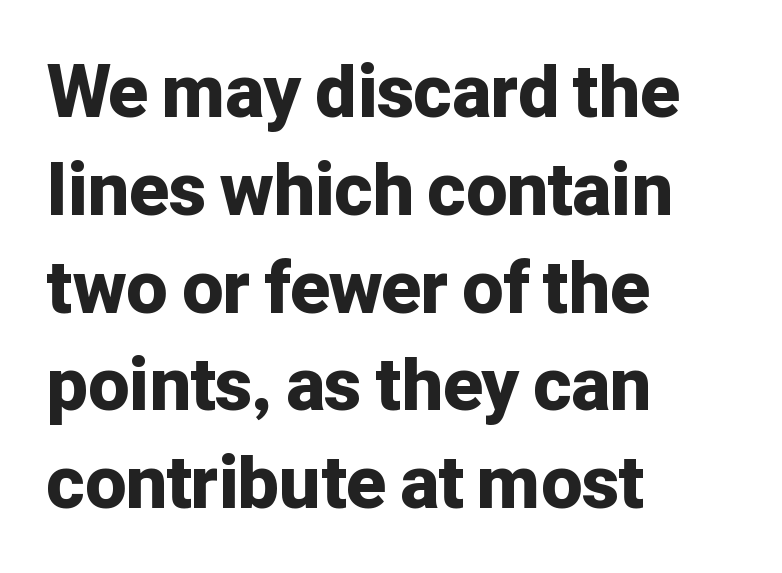
The image shows 73 px bold sans-serif type, upright; set left-aligned, normal line spacing (1.34x), normal letter spacing, not underlined; low stroke contrast and a medium x-height.
